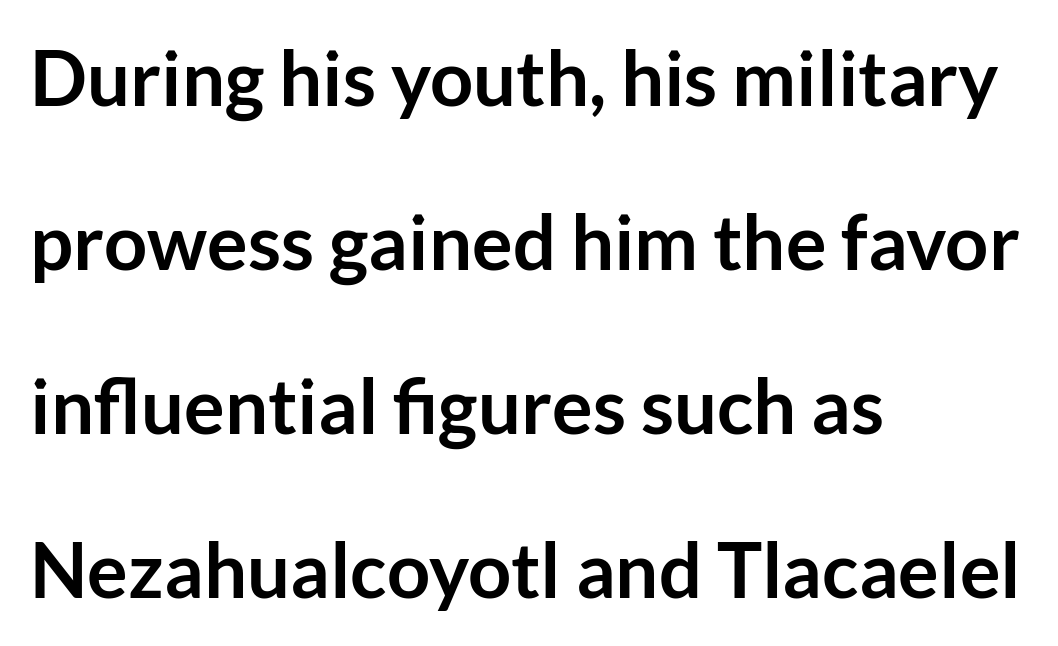
Alignment: flush left. Leading: increased. Short note: letters normally spaced. Here the designer chose a conventional face with non-uniform glyph widths. Descender tails drop into unmarked territory.
